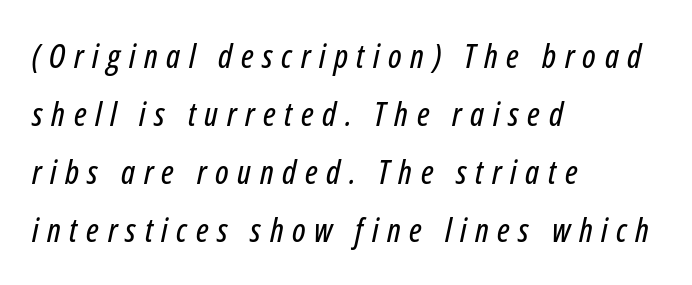
Q: Is the text italic (slanted)? A: Yes, it leans right by about 12 degrees.
Q: Is the text underlined? A: No.
Q: How is the paragraph aligned? A: Left-aligned.
Q: Is the spacing between letters normal or unusually wide? A: Unusually wide.
Q: Width (condensed, normal, or wide)? A: Condensed.
Q: Stroke contrast? A: Low.
Q: x-height? A: Medium.
Q: Monospaced? A: No.
